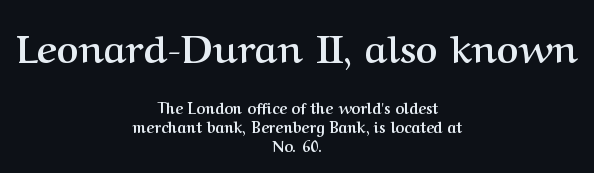
The image shows 38 px semibold serif type, upright; set centered, normal line spacing (1.28x), normal letter spacing, not underlined; the first (top) block is 2.53x larger; medium stroke contrast and a medium x-height.
